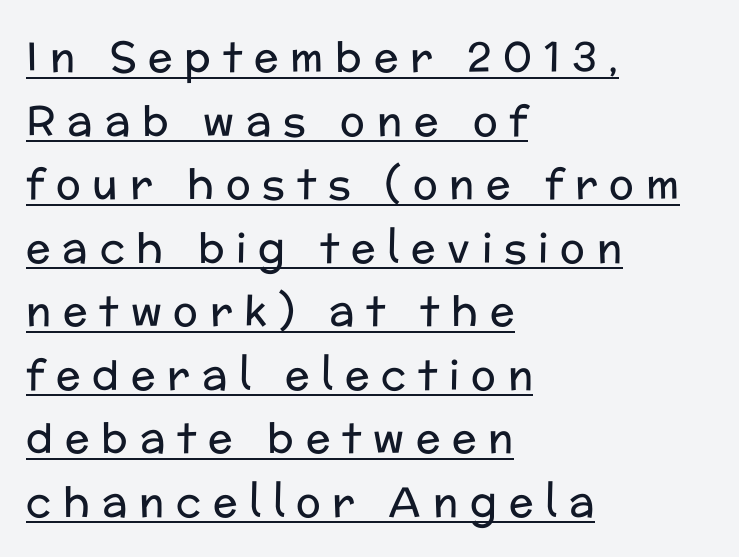
{"serif": "no", "italic": "no", "bold": "no", "weight": "regular", "width": "normal", "stroke_contrast": "low", "x_height": "medium", "monospaced": "no", "underline": "yes", "align": "left", "line_spacing": "normal", "line_spacing_ratio": 1.55, "letter_spacing": "wide", "letter_spacing_em": 0.29, "glyph_px": 41}
